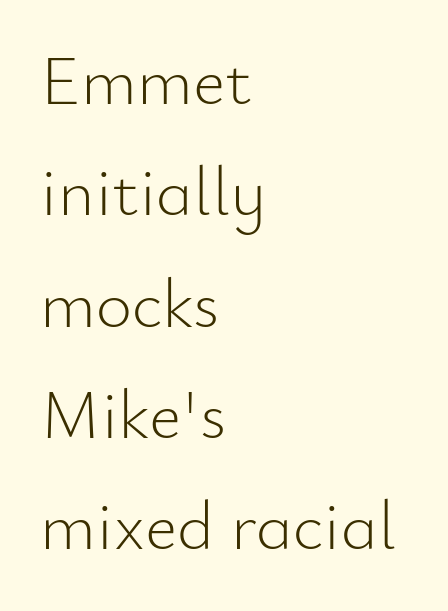
Q: Is the text bold? A: No.
Q: Is the text italic (slanted)? A: No, it is upright.
Q: Is the typeface a serif or a sans-serif typeface? A: Sans-serif.
Q: Is the text underlined? A: No.
Q: How is the paragraph aligned? A: Left-aligned.
Q: Is the spacing between letters normal or unusually wide? A: Normal.
Q: Is the spacing between lines tight, normal or loose? A: Normal.
Q: Width (condensed, normal, or wide)? A: Normal.
Q: Stroke contrast? A: Low.
Q: x-height? A: Small.
Q: Monospaced? A: No.
